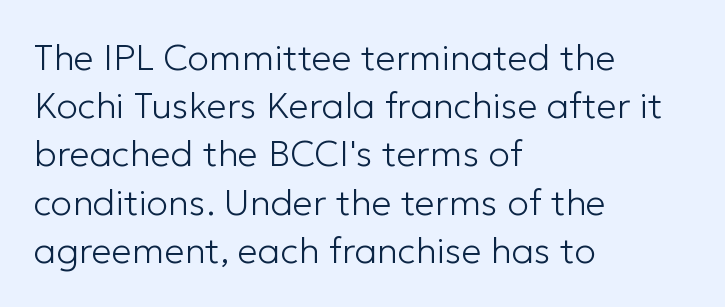
Q: Is the text bold? A: No.
Q: Is the text italic (slanted)? A: No, it is upright.
Q: Is the typeface a serif or a sans-serif typeface? A: Sans-serif.
Q: Is the text underlined? A: No.
Q: How is the paragraph aligned? A: Left-aligned.
Q: Is the spacing between letters normal or unusually wide? A: Normal.
Q: Is the spacing between lines tight, normal or loose? A: Normal.
Q: Width (condensed, normal, or wide)? A: Normal.
Q: Stroke contrast? A: Low.
Q: x-height? A: Medium.
Q: Monospaced? A: No.
